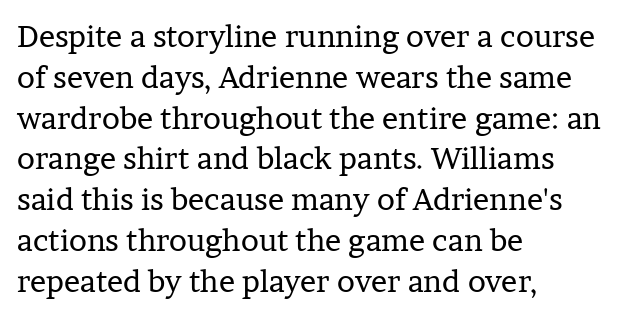
{"serif": "yes", "italic": "no", "bold": "no", "weight": "regular", "width": "normal", "stroke_contrast": "low", "x_height": "medium", "monospaced": "no", "underline": "no", "align": "left", "line_spacing": "normal", "line_spacing_ratio": 1.36, "letter_spacing": "normal", "letter_spacing_em": 0.0, "glyph_px": 30}
